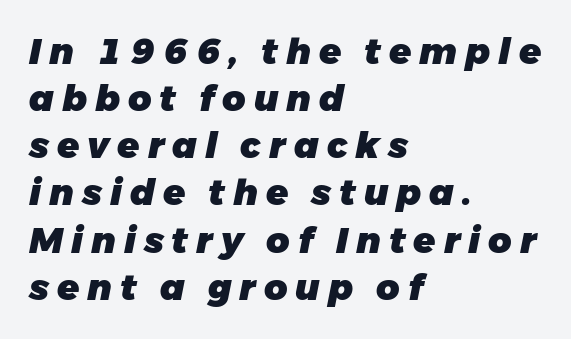
Does the copy run flush right? No — it runs flush left. The face used here is proportionally spaced, like ordinary book or web type. Compared with typical body copy, the letter spacing here is much looser. Every letter is thick-stroked: bold, no question.
